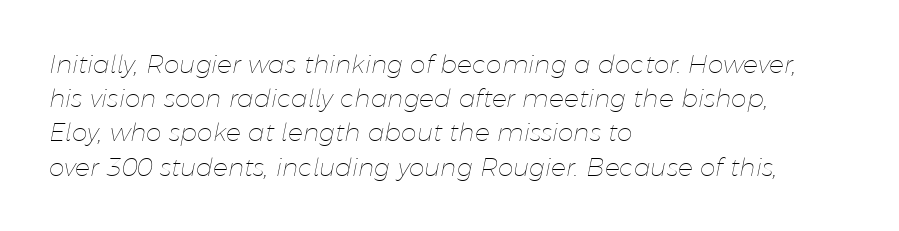
Anything drawn beneath the words? Only blank space. Line beginnings align vertically; line endings do not. A typesetter would call this leading conventional body-copy spacing. Emphasis-style slanted type is in use. Summary of weight: not heavy and not bold.
